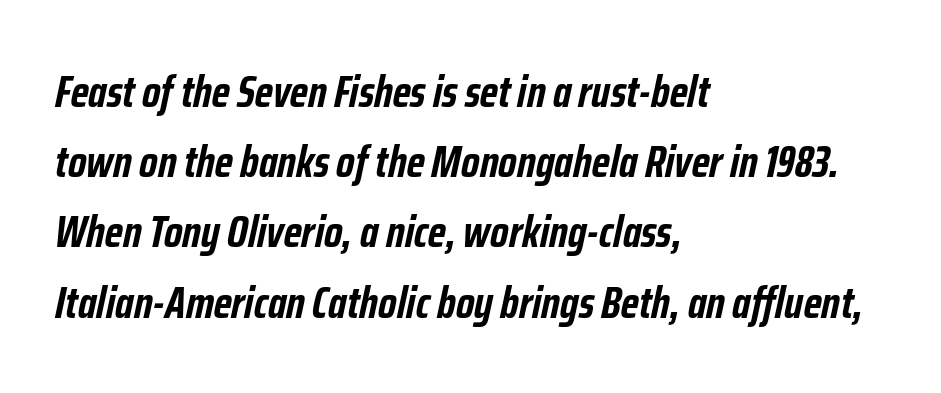
The image shows 45 px semibold, condensed type, italic (leaning right); set left-aligned, normal line spacing (1.56x), normal letter spacing, not underlined; low stroke contrast and a medium x-height.
